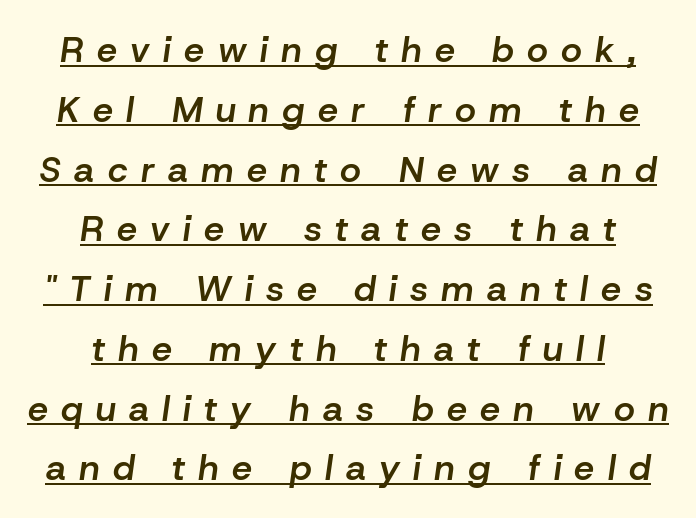
The image shows 36 px semibold type, italic (leaning right); set centered, normal line spacing (1.66x), unusually wide letter spacing (+0.37 em), underlined; low stroke contrast and a medium x-height.
